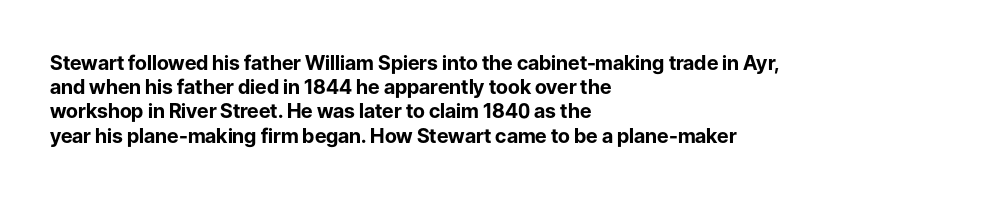
The image shows 20 px bold type, upright; set left-aligned, line spacing 1.21x, normal letter spacing, not underlined.
